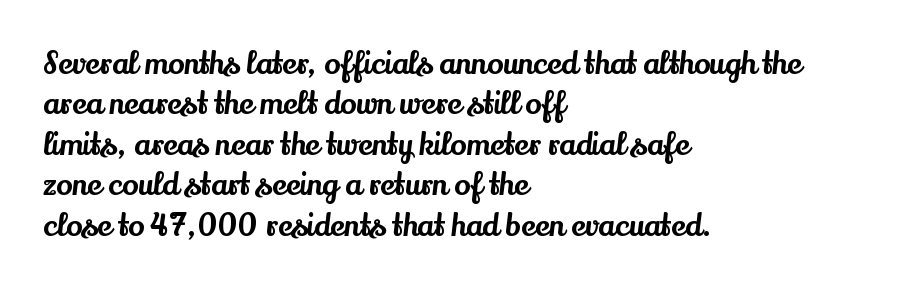
The image shows 30 px serif type; set left-aligned, normal line spacing (1.35x), normal letter spacing, not underlined; medium stroke contrast and a small x-height.
